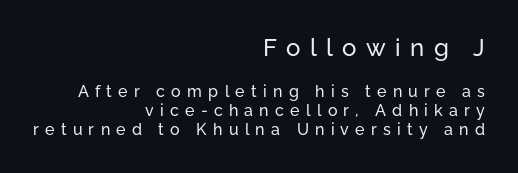
{"italic": "no", "underline": "no", "align": "right", "line_spacing_ratio": 1.2, "letter_spacing": "wide", "letter_spacing_em": 0.39, "larger_block": "first", "size_ratio": 1.5, "glyph_px": 24}
